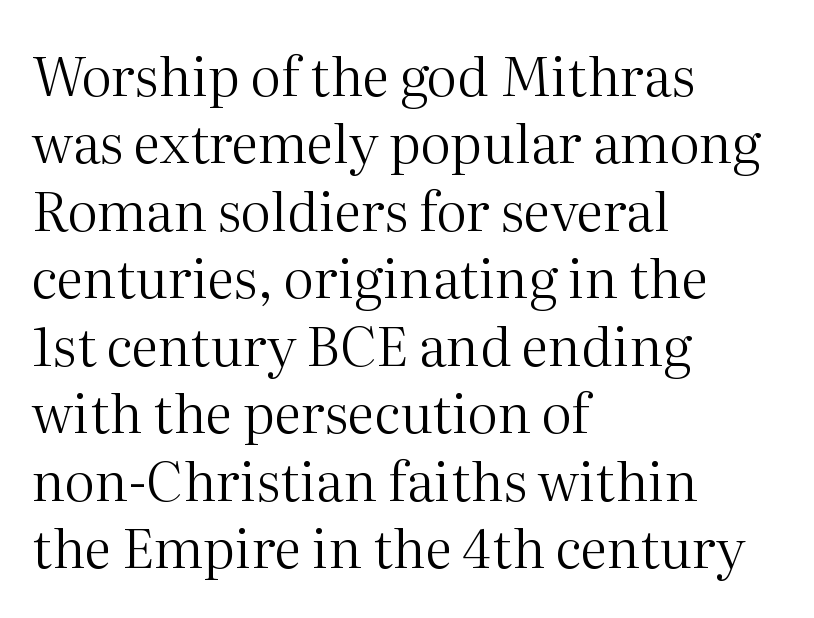
{"serif": "yes", "italic": "no", "bold": "no", "weight": "regular", "width": "normal", "stroke_contrast": "medium", "x_height": "medium", "monospaced": "no", "underline": "no", "align": "left", "line_spacing": "normal", "line_spacing_ratio": 1.25, "letter_spacing": "normal", "letter_spacing_em": 0.0, "glyph_px": 54}
